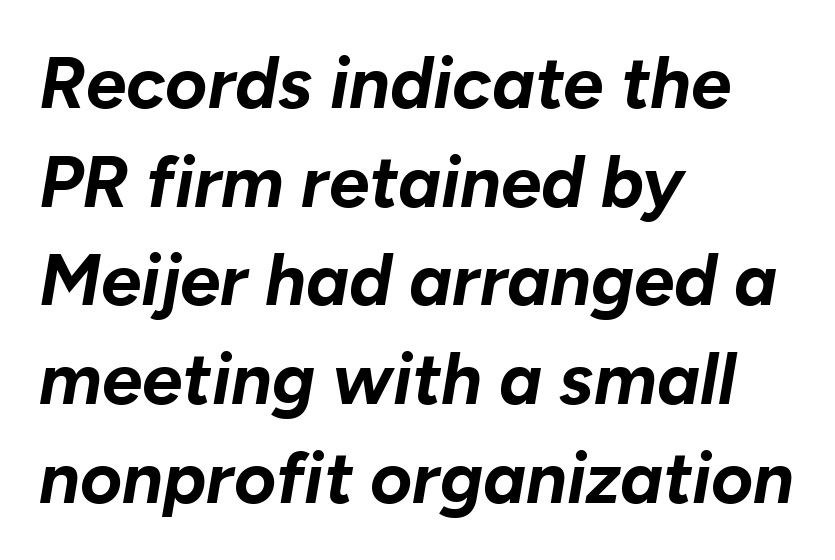
{"italic": "yes", "lean": "right", "slant_degrees": 10, "bold": "yes", "weight": "bold", "width": "normal", "stroke_contrast": "low", "x_height": "medium", "monospaced": "no", "underline": "no", "align": "left", "line_spacing": "normal", "line_spacing_ratio": 1.37, "letter_spacing": "normal", "letter_spacing_em": 0.0, "glyph_px": 72}
